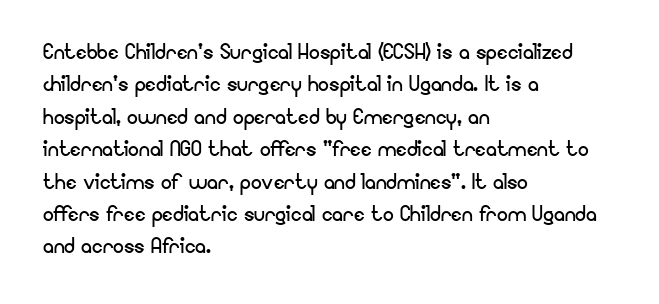
The image shows 27 px text type, upright; set left-aligned, line spacing 1.2x, normal letter spacing, not underlined.
